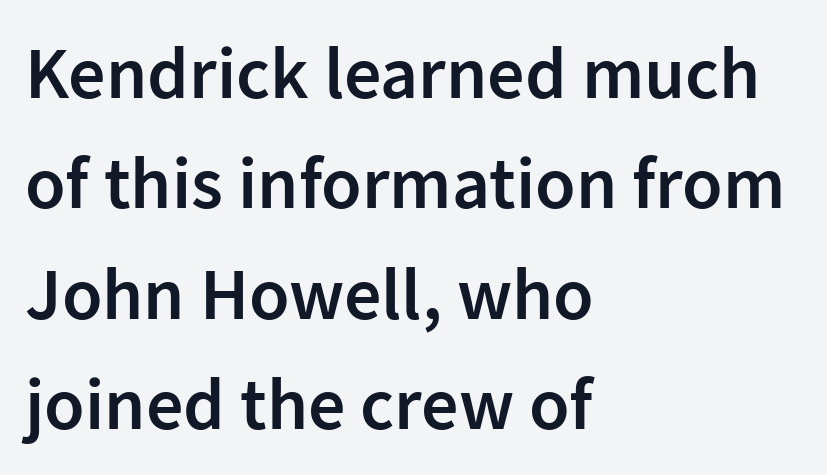
{"serif": "no", "italic": "no", "bold": "semi", "weight": "semibold", "width": "normal", "stroke_contrast": "low", "x_height": "medium", "monospaced": "no", "underline": "no", "align": "left", "line_spacing": "normal", "line_spacing_ratio": 1.49, "letter_spacing": "normal", "letter_spacing_em": 0.0, "glyph_px": 74}
